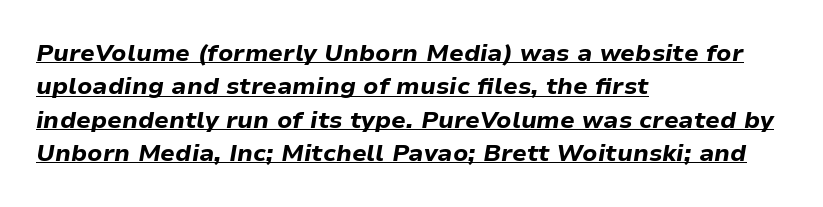
The image shows 24 px bold type, italic (leaning right); set left-aligned, normal line spacing (1.39x), normal letter spacing, underlined.
